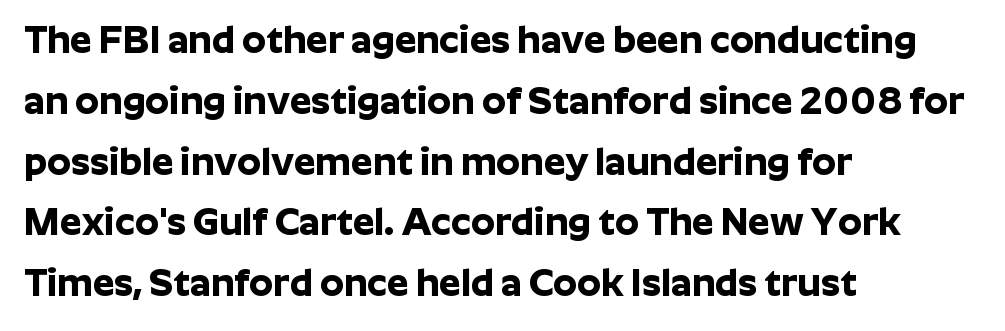
The string is rendered with underlining switched off. These lines are rendered in a variable-pitch font. Reading down the block, your eye returns to a fixed left position each line. In terms of letterspacing, this is plain default setting.
